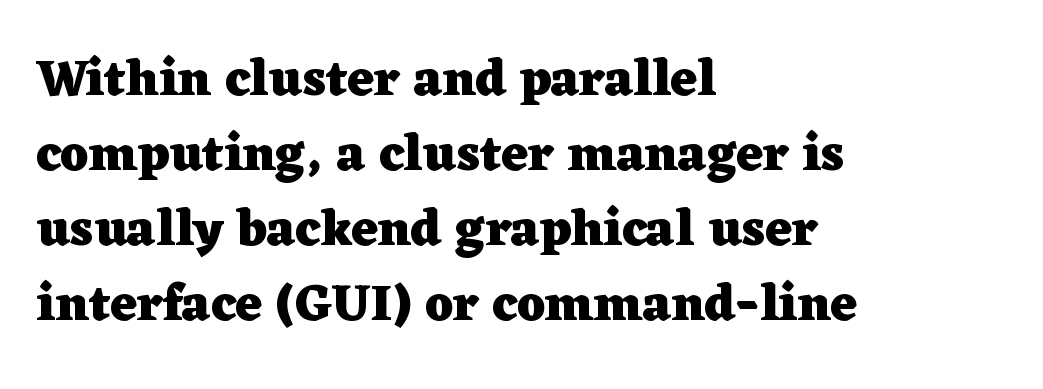
{"serif": "yes", "italic": "no", "bold": "yes", "weight": "heavy", "width": "wide", "stroke_contrast": "low", "x_height": "medium", "monospaced": "no", "underline": "no", "align": "left", "line_spacing": "normal", "line_spacing_ratio": 1.47, "letter_spacing": "normal", "letter_spacing_em": 0.0, "glyph_px": 51}
